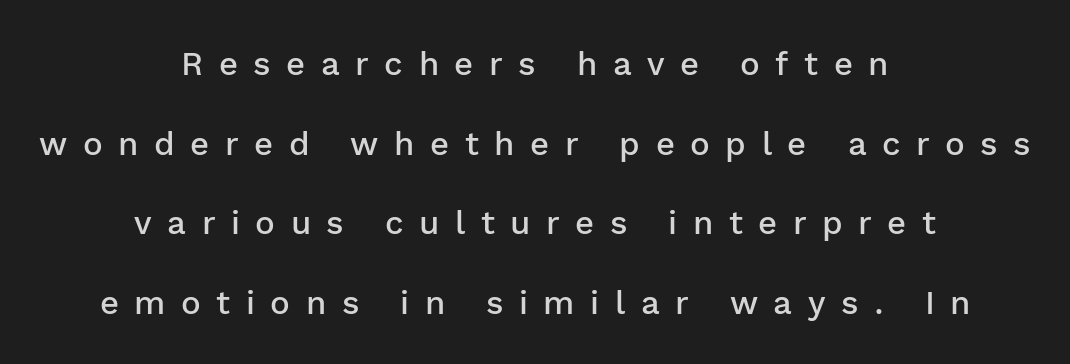
{"serif": "no", "italic": "no", "bold": "semi", "weight": "semibold", "width": "normal", "stroke_contrast": "low", "x_height": "medium", "monospaced": "no", "underline": "no", "align": "center", "line_spacing": "loose", "line_spacing_ratio": 2.41, "letter_spacing": "wide", "letter_spacing_em": 0.47, "glyph_px": 33}
